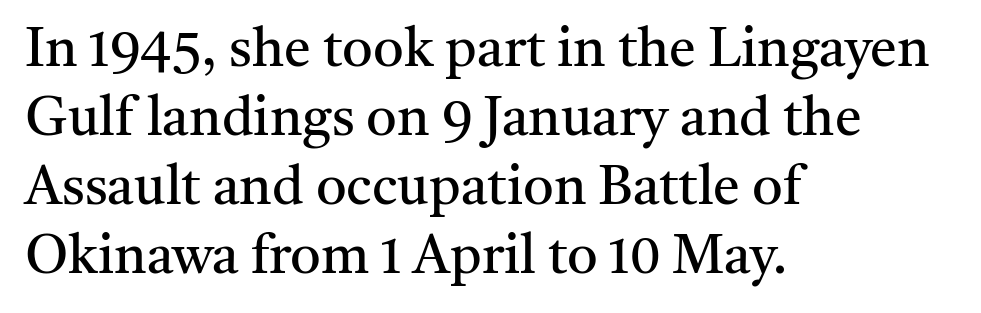
Where is the straight margin? On the left. Letter spacing: default. Proportional: the letters do not fall into vertical columns. The space between consecutive lines is moderate. Notice how the stems are strictly vertical — no italics here. The baseline area is clear.
